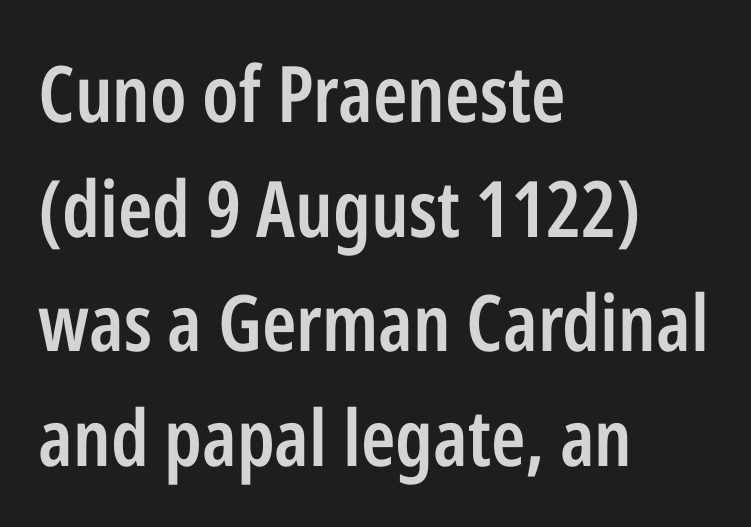
{"serif": "no", "italic": "no", "bold": "semi", "weight": "semibold", "width": "condensed", "stroke_contrast": "low", "x_height": "medium", "monospaced": "no", "underline": "no", "align": "left", "line_spacing": "normal", "line_spacing_ratio": 1.47, "letter_spacing": "normal", "letter_spacing_em": 0.0, "glyph_px": 78}
